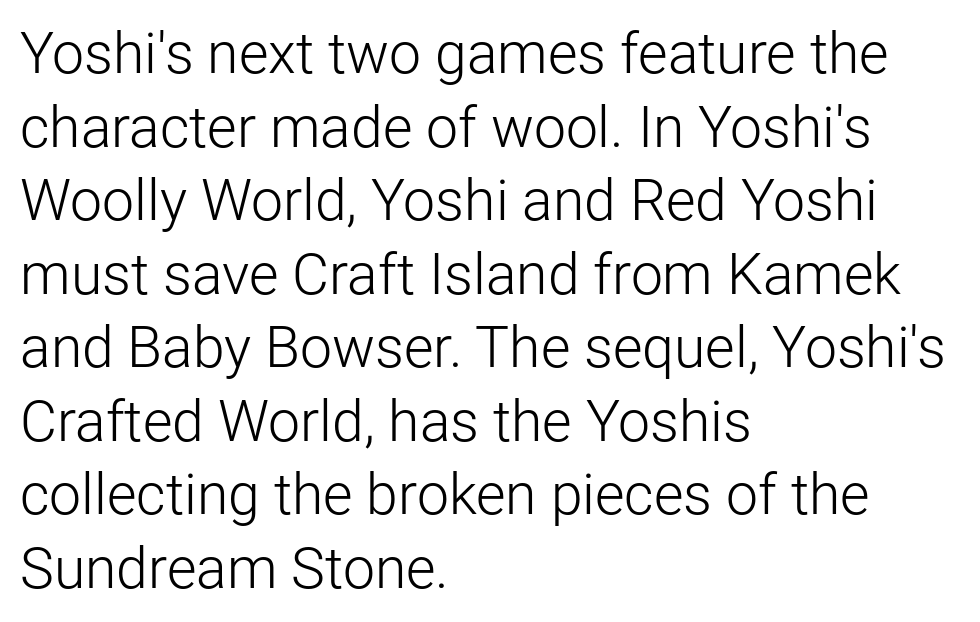
{"serif": "no", "italic": "no", "bold": "no", "weight": "light", "width": "normal", "stroke_contrast": "low", "x_height": "medium", "monospaced": "no", "underline": "no", "align": "left", "line_spacing": "normal", "line_spacing_ratio": 1.29, "letter_spacing": "normal", "letter_spacing_em": 0.0, "glyph_px": 57}
